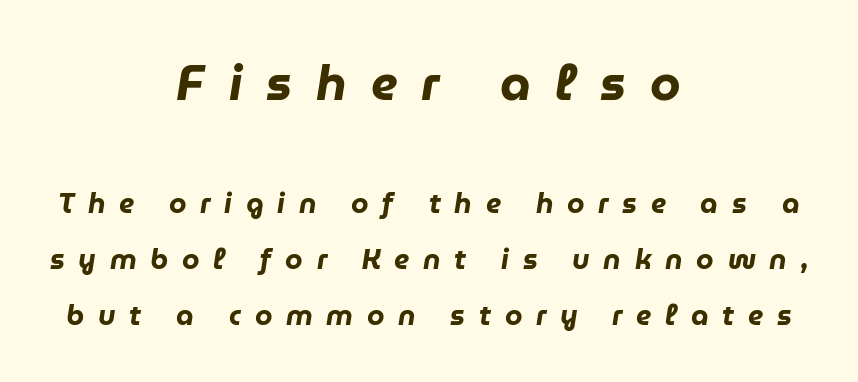
Q: Is the text bold? A: Yes.
Q: Is the text italic (slanted)? A: Yes, it leans right by about 9 degrees.
Q: Is the text underlined? A: No.
Q: How is the paragraph aligned? A: Centered.
Q: Is the spacing between letters normal or unusually wide? A: Unusually wide.
Q: Is the spacing between lines tight, normal or loose? A: Loose.
Q: Which block of text is set in a larger size, the first (top) or the second (bottom)? A: The first (top) one.
Q: Width (condensed, normal, or wide)? A: Normal.
Q: Stroke contrast? A: Low.
Q: x-height? A: Medium.
Q: Monospaced? A: No.
